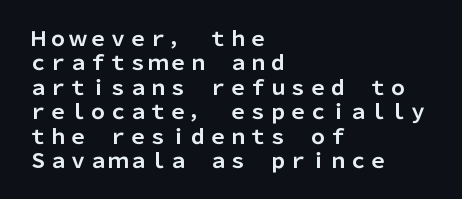
In terms of weight, the rendering is a true, heavy bold. In CSS terms this would be text-align: left. This rendering leaves character spacing at its baseline value. Honestly, there is no underline to notice here at all. The typography opts for an upright posture over an oblique one.
